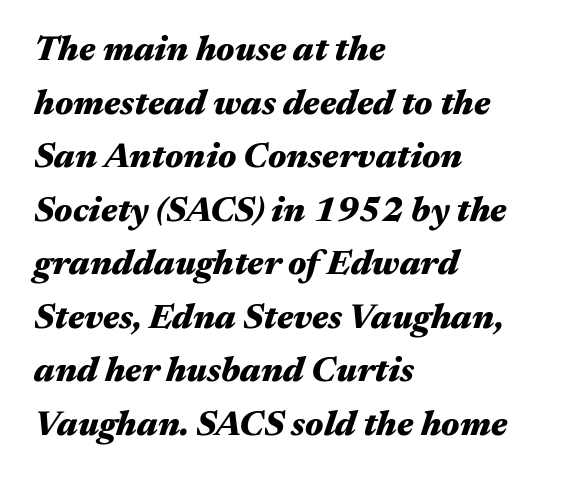
{"italic": "yes", "lean": "right", "slant_degrees": 17, "bold": "yes", "weight": "heavy", "width": "wide", "stroke_contrast": "medium", "x_height": "medium", "monospaced": "no", "underline": "no", "align": "left", "line_spacing": "normal", "line_spacing_ratio": 1.53, "letter_spacing": "normal", "letter_spacing_em": 0.0, "glyph_px": 35}
